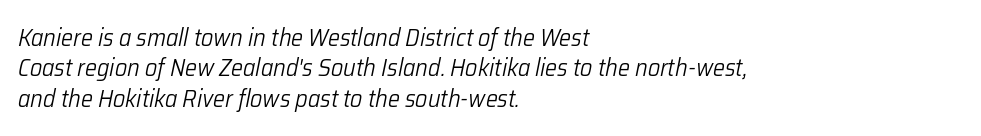
Q: Is the text bold? A: No.
Q: Is the text italic (slanted)? A: Yes, it leans right by about 12 degrees.
Q: Is the text underlined? A: No.
Q: How is the paragraph aligned? A: Left-aligned.
Q: Is the spacing between letters normal or unusually wide? A: Normal.
Q: Is the spacing between lines tight, normal or loose? A: Normal.
